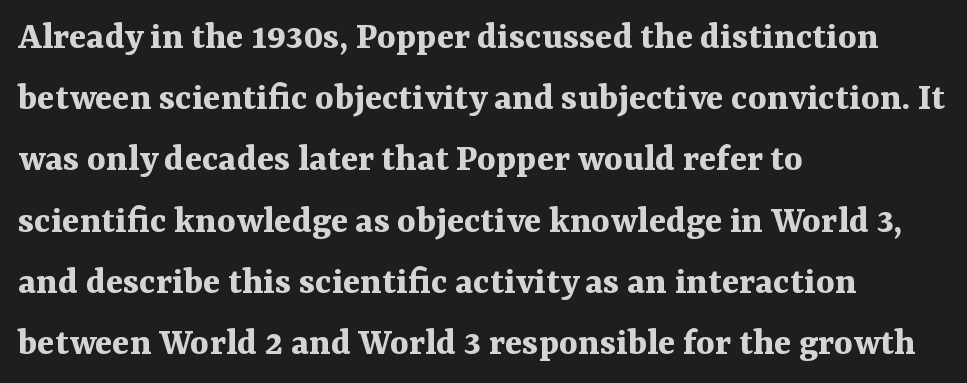
{"serif": "yes", "italic": "no", "bold": "yes", "weight": "bold", "width": "normal", "stroke_contrast": "medium", "x_height": "medium", "monospaced": "no", "underline": "no", "align": "left", "line_spacing": "normal", "line_spacing_ratio": 1.53, "letter_spacing": "normal", "letter_spacing_em": 0.0, "glyph_px": 40}
